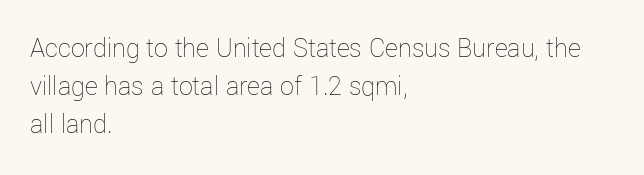
{"italic": "no", "bold": "no", "weight": "thin", "width": "normal", "stroke_contrast": "low", "x_height": "medium", "monospaced": "no", "underline": "no", "align": "left", "line_spacing": "normal", "line_spacing_ratio": 1.36, "letter_spacing": "normal", "letter_spacing_em": 0.0, "glyph_px": 28}
